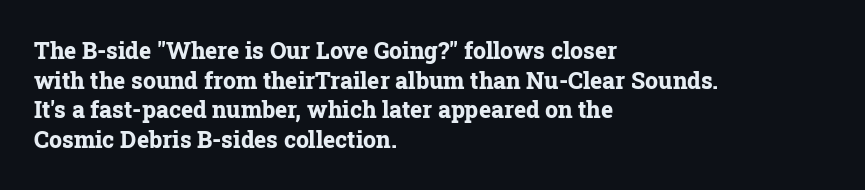
Is there any slant? The stems are plumb. Nothing unusual about the tracking: characters are spaced as the font intends. These words are printed bold, with thick strokes throughout. Evenly set lines give the paragraph a standard silhouette.
